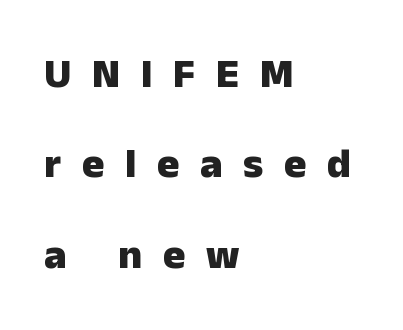
{"serif": "no", "italic": "no", "bold": "yes", "weight": "heavy", "width": "normal", "stroke_contrast": "low", "x_height": "medium", "monospaced": "no", "underline": "no", "align": "left", "line_spacing": "loose", "line_spacing_ratio": 2.15, "letter_spacing": "wide", "letter_spacing_em": 0.49, "glyph_px": 42}
